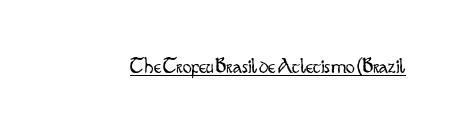
The image shows 22 px text type, upright; set normal letter spacing, underlined.
